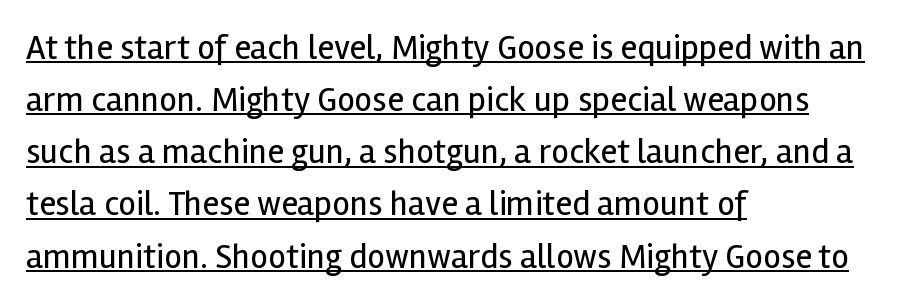
{"serif": "no", "italic": "no", "bold": "no", "weight": "regular", "width": "normal", "x_height": "medium", "monospaced": "no", "underline": "yes", "align": "left", "line_spacing": "normal", "line_spacing_ratio": 1.49, "letter_spacing": "normal", "letter_spacing_em": 0.0, "glyph_px": 35}
